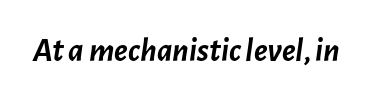
The image shows 34 px semibold type, italic (leaning right); set normal letter spacing, not underlined; low stroke contrast and a medium x-height.
